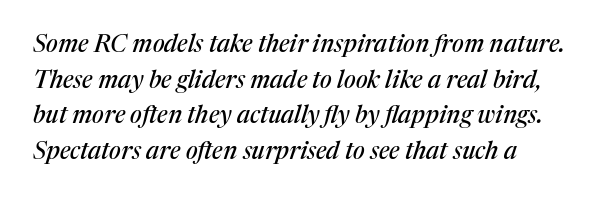
Q: Is the text italic (slanted)? A: Yes, it leans right by about 17 degrees.
Q: Is the text underlined? A: No.
Q: How is the paragraph aligned? A: Left-aligned.
Q: Is the spacing between letters normal or unusually wide? A: Normal.
Q: Is the spacing between lines tight, normal or loose? A: Normal.
